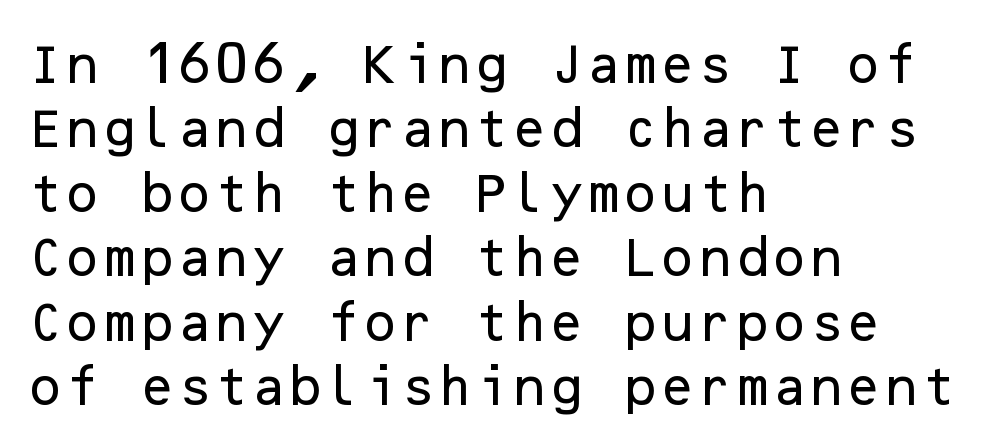
Casual observation: everything's shoved over to the left. How are the letters spaced? Ordinarily, with no added tracking. Underlining? Definitely not there. A sans-serif font was chosen for this passage. Notice how descenders clear the ascenders below comfortably — that's standard leading.
